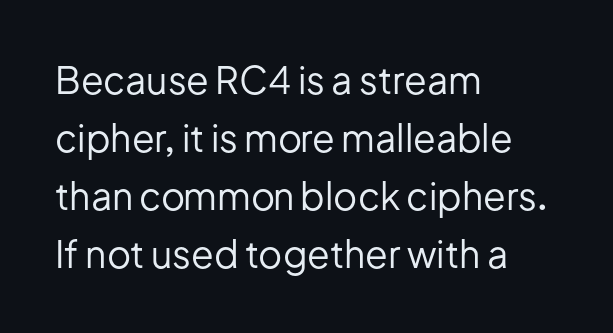
The image shows 37 px regular-weight sans-serif type, upright; set left-aligned, normal line spacing (1.57x), normal letter spacing, not underlined; low stroke contrast and a medium x-height.
